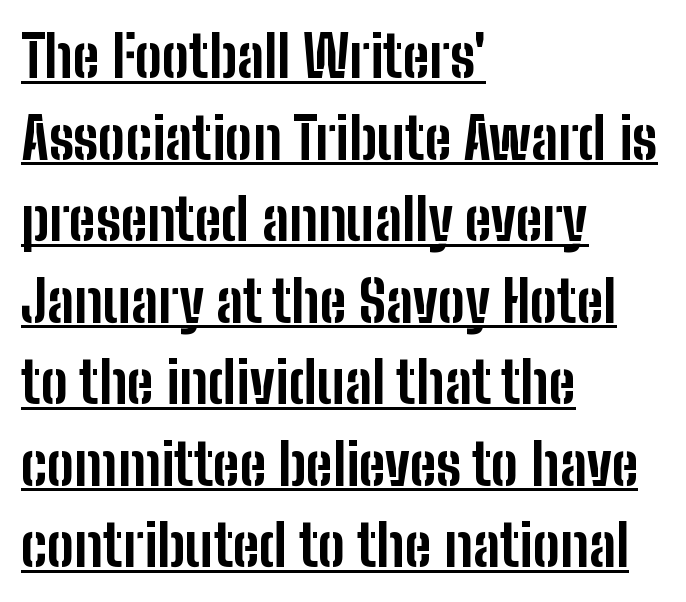
The image shows 57 px bold, condensed sans-serif type, upright; set left-aligned, normal line spacing (1.43x), normal letter spacing, underlined; low stroke contrast and a medium x-height.
